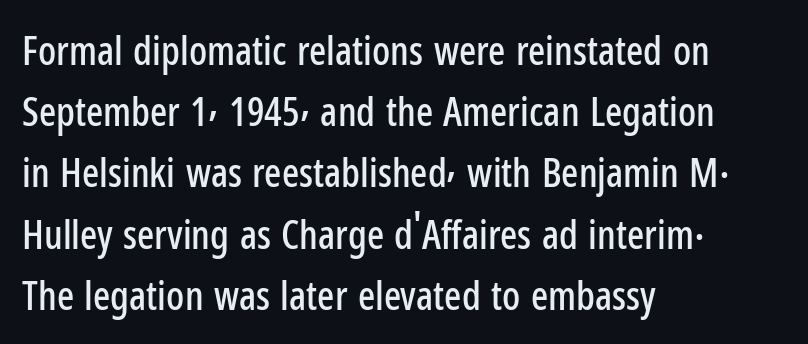
Does the type have serifs? No, each stem ends abruptly. Think of a printed novel: that variable character pitch is what you see here. All the whitespace from short lines collects on the right. The tracking reads as untouched default to a designer's eye.
